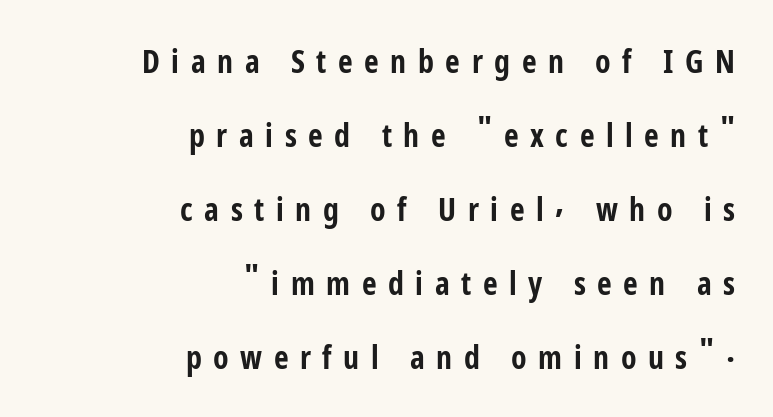
The tracking jumps out immediately: characters are airy and widely separated. This is the regular roman posture of the typeface. Look at the bottom of the vertical strokes: they stop flat, with no serifs. Thick stems and heavy bowls — unmistakably bold.
